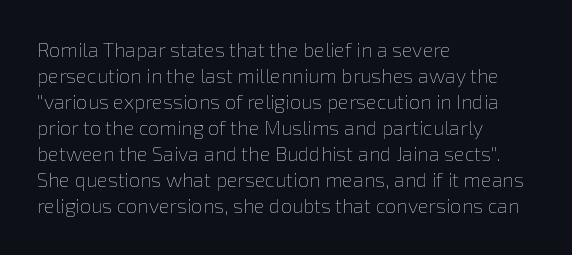
Q: Is the text bold? A: No.
Q: Is the text italic (slanted)? A: No, it is upright.
Q: Is the text underlined? A: No.
Q: How is the paragraph aligned? A: Left-aligned.
Q: Is the spacing between letters normal or unusually wide? A: Normal.
Q: Is the spacing between lines tight, normal or loose? A: Normal.
